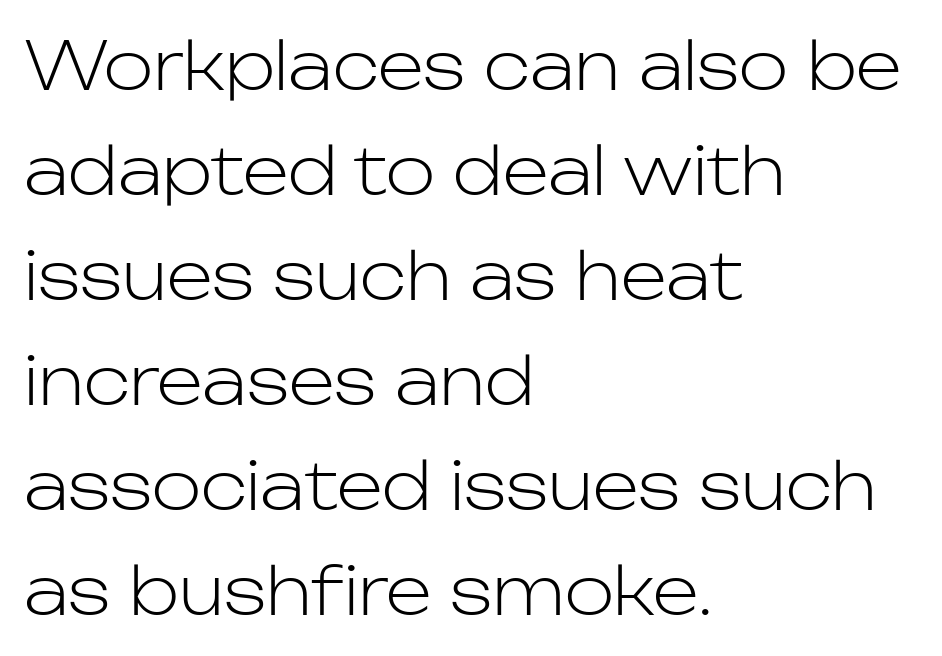
Rule under the text: the space is simply empty. Rendered with straight, roman letterforms. Unlike a traditional serif, this face leaves its strokes unadorned. These lines are rendered in a variable-pitch font. Leftover space on each line is placed entirely after the last word.
